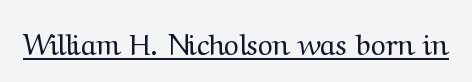
Q: Is the text bold? A: No.
Q: Is the text italic (slanted)? A: No, it is upright.
Q: Is the typeface a serif or a sans-serif typeface? A: Serif.
Q: Is the text underlined? A: Yes.
Q: Is the spacing between letters normal or unusually wide? A: Normal.
Q: Width (condensed, normal, or wide)? A: Normal.
Q: Stroke contrast? A: Medium.
Q: x-height? A: Medium.
Q: Monospaced? A: No.
